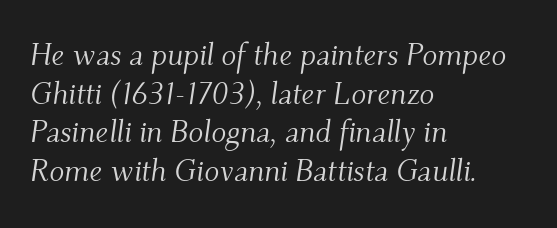
The typesetter chose a ragged-right arrangement here. The leading is moderate, giving the passage an even texture. Students, note that the glyphs here touch the page at normal intervals. Do the characters align in a grid? No, the font is proportional. You can tell it's italic because the verticals aren't actually vertical. Each letter's strokes conclude with small projecting serifs.
